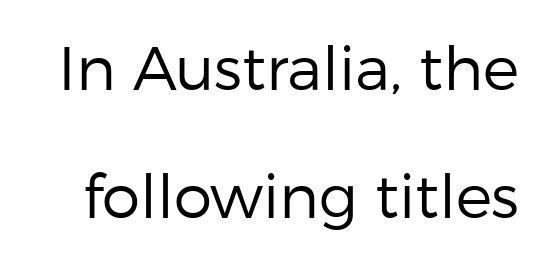
The image shows 61 px regular-weight sans-serif type, upright; set loose line spacing (2.1x), normal letter spacing, not underlined; low stroke contrast and a medium x-height.
